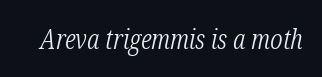
The image shows 28 px light, condensed serif type, italic (leaning right); set normal letter spacing, not underlined; low stroke contrast and a medium x-height.
